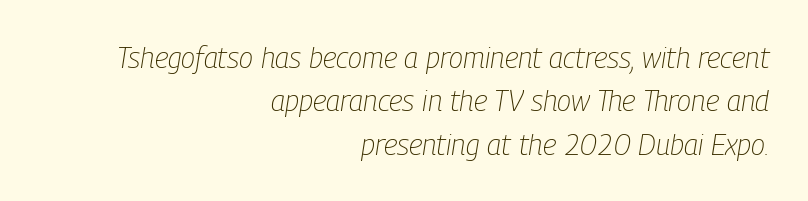
Q: Is the text bold? A: No.
Q: Is the text italic (slanted)? A: Yes, it leans right by about 9 degrees.
Q: Is the text underlined? A: No.
Q: How is the paragraph aligned? A: Right-aligned.
Q: Is the spacing between letters normal or unusually wide? A: Normal.
Q: Is the spacing between lines tight, normal or loose? A: Normal.
Q: Width (condensed, normal, or wide)? A: Condensed.
Q: Stroke contrast? A: Low.
Q: x-height? A: Medium.
Q: Monospaced? A: No.
